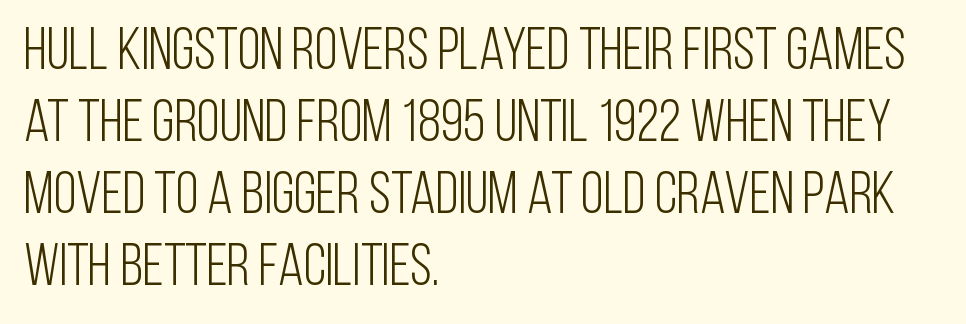
The face used here is proportionally spaced, like ordinary book or web type. This is not heavy type; no bold has been used. What kind of face is this? One without serifs — a sans. The rag falls on the right side of this text block. The zone under the glyphs is completely vacant. Inter-character spacing is left at the font's built-in metrics.
